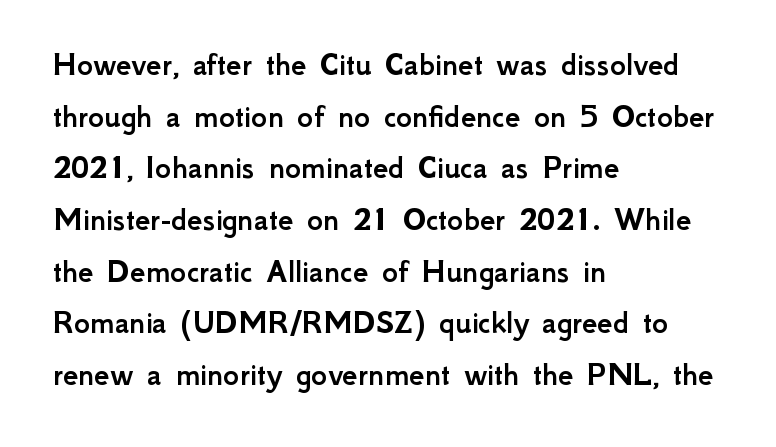
The image shows 34 px sans-serif type, upright; set left-aligned, normal line spacing (1.52x), normal letter spacing, not underlined; low stroke contrast and a small x-height.
